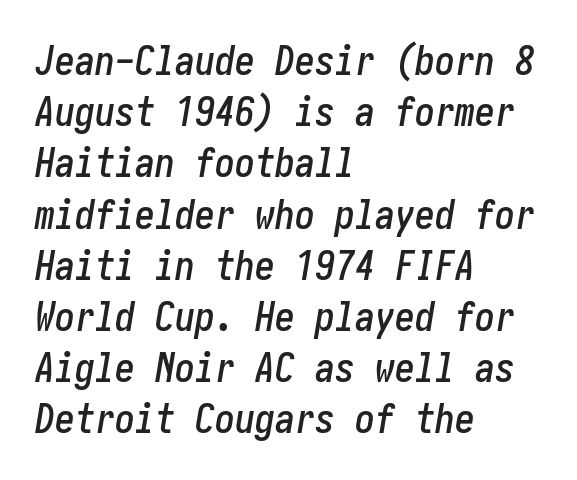
The image shows 40 px condensed type, italic (leaning right); set left-aligned, normal line spacing (1.28x), normal letter spacing, not underlined; low stroke contrast and a medium x-height.
